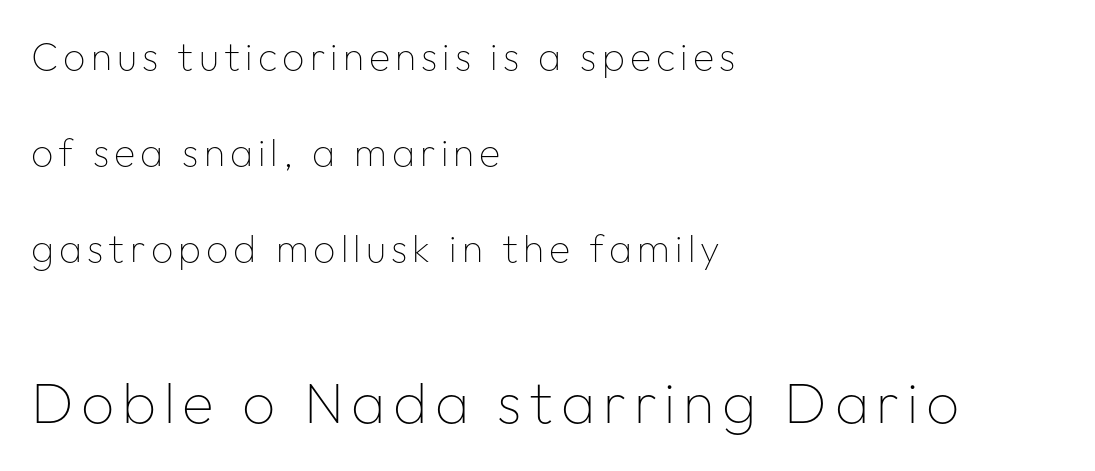
{"serif": "no", "italic": "no", "bold": "no", "weight": "thin", "width": "normal", "stroke_contrast": "low", "x_height": "medium", "monospaced": "no", "underline": "no", "align": "left", "line_spacing": "loose", "line_spacing_ratio": 2.46, "larger_block": "second", "size_ratio": 1.49, "glyph_px": 58}
